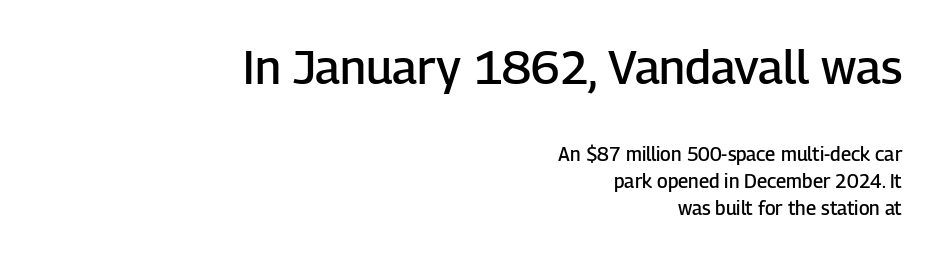
The image shows 47 px semibold sans-serif type, upright; set right-aligned, normal line spacing (1.42x), normal letter spacing, not underlined; the first (top) block is 2.47x larger; low stroke contrast and a medium x-height.
